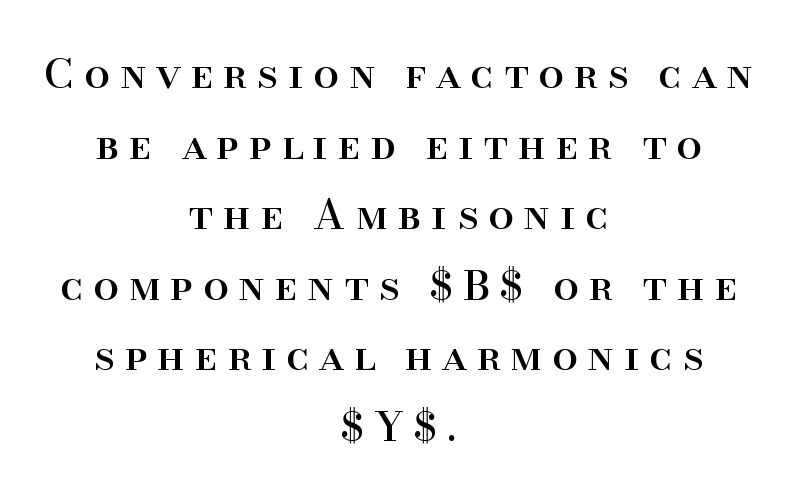
{"serif": "yes", "italic": "no", "width": "normal", "stroke_contrast": "high", "x_height": "small", "monospaced": "no", "underline": "no", "align": "center", "line_spacing_ratio": 1.72, "letter_spacing": "wide", "letter_spacing_em": 0.24, "glyph_px": 41}
